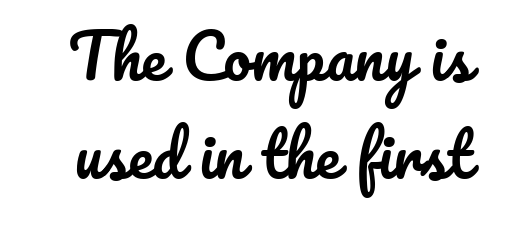
{"width": "normal", "stroke_contrast": "low", "x_height": "small", "monospaced": "no", "underline": "no", "line_spacing": "normal", "line_spacing_ratio": 1.6, "letter_spacing": "normal", "letter_spacing_em": 0.0, "glyph_px": 61}
